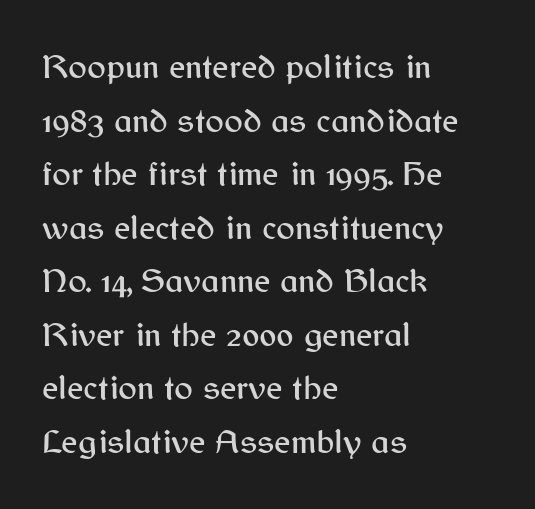
{"serif": "no", "italic": "no", "width": "normal", "stroke_contrast": "medium", "x_height": "medium", "monospaced": "no", "underline": "no", "align": "left", "line_spacing": "normal", "line_spacing_ratio": 1.53, "letter_spacing": "normal", "letter_spacing_em": 0.0, "glyph_px": 35}
